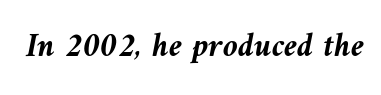
Note the varied advance widths — an 'i' is clearly narrower than an 'm'. The passage shown has conventional tracking throughout. The passage shown is not underscored anywhere. Weight check: bold — yes, fully. The face used here has a pronounced slope to its letters.
